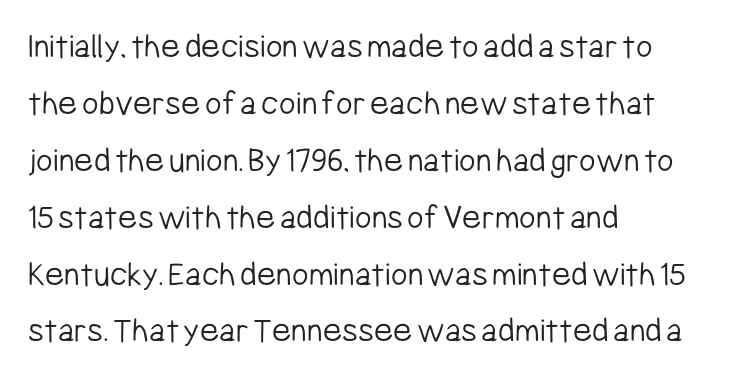
A typesetter would call this proportional, since set widths differ per character. The line-height multiplier appears to be the usual default. The font's upright variant was chosen for this text. Short note: letters normally spaced. Words float on clear page, feet unadorned.
